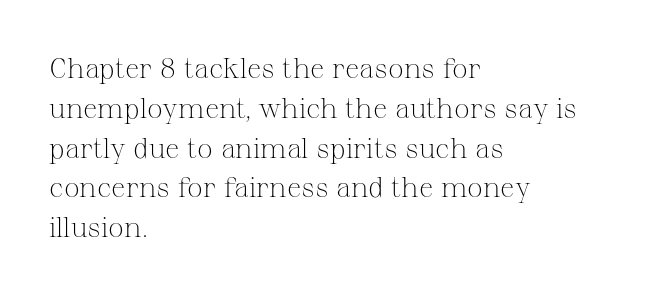
The lines sit at an ordinary, default distance from one another. Tracking here is standard; glyphs follow each other at the usual distance. Is this a sans? No — the strokes have serifs. The letterforms sit at book weight or below.
